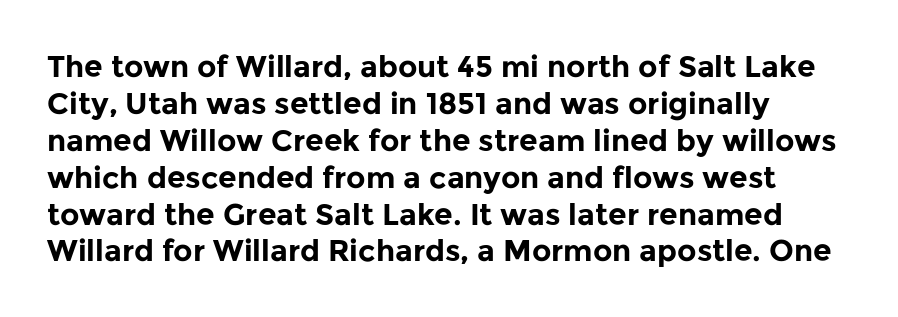
Nothing unusual about the tracking: characters are spaced as the font intends. Nobody drew a line under any word here. Summary of weight: heavy, a full bold. Upright lettering throughout. Serif or sans? Sans — the stroke terminals are bare. Typeset ragged right — the left edge is the straight one.
